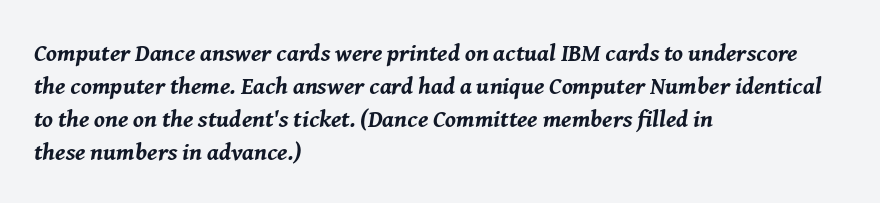
Where is the straight margin? On the left. How heavy is the stroke? Heavy — this is a bold. Notice how the stems are inclined rather than vertical — that's the hallmark of italics. The glyphs are unaccompanied by any horizontal stroke below them. The block of text has a typical density, with ordinary space between rows.
